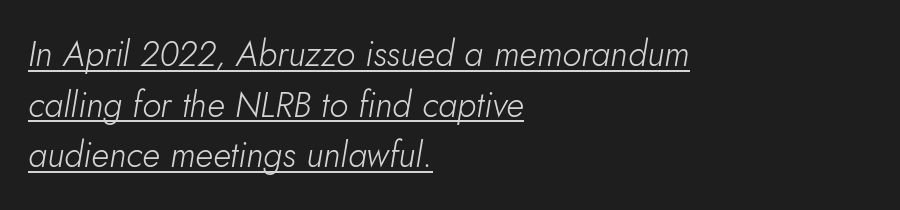
{"italic": "yes", "lean": "right", "slant_degrees": 10, "bold": "no", "weight": "light", "width": "normal", "stroke_contrast": "low", "x_height": "small", "monospaced": "no", "underline": "yes", "align": "left", "line_spacing": "normal", "line_spacing_ratio": 1.45, "letter_spacing": "normal", "letter_spacing_em": 0.0, "glyph_px": 35}
